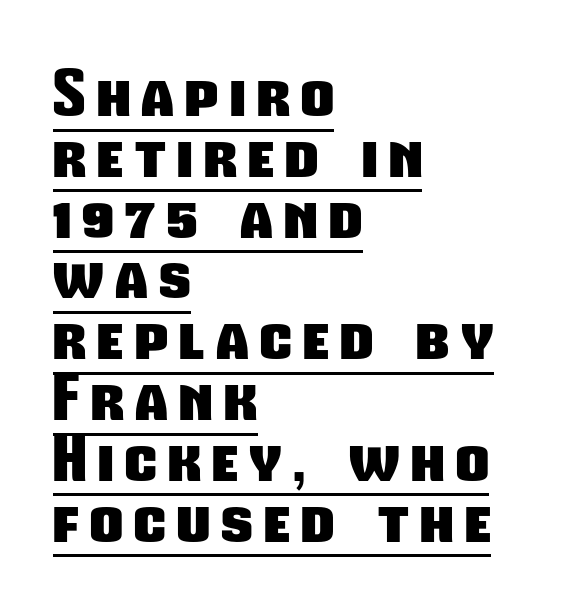
The image shows 64 px heavy, condensed sans-serif type; set left-aligned, tight line spacing (0.95x), underlined; low stroke contrast and a medium x-height.
